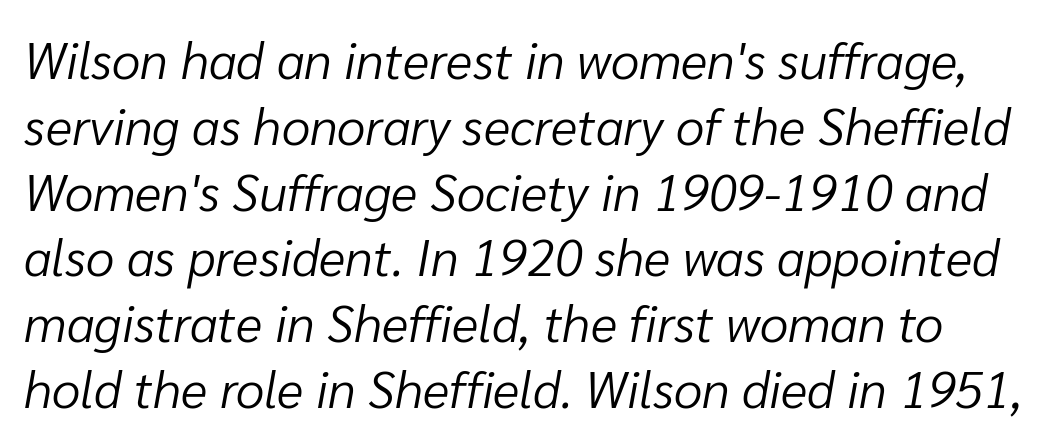
Q: Is the text bold? A: No.
Q: Is the text italic (slanted)? A: Yes, it leans right by about 10 degrees.
Q: Is the text underlined? A: No.
Q: Is the spacing between letters normal or unusually wide? A: Normal.
Q: Is the spacing between lines tight, normal or loose? A: Normal.
Q: Width (condensed, normal, or wide)? A: Normal.
Q: Stroke contrast? A: Low.
Q: x-height? A: Medium.
Q: Monospaced? A: No.
